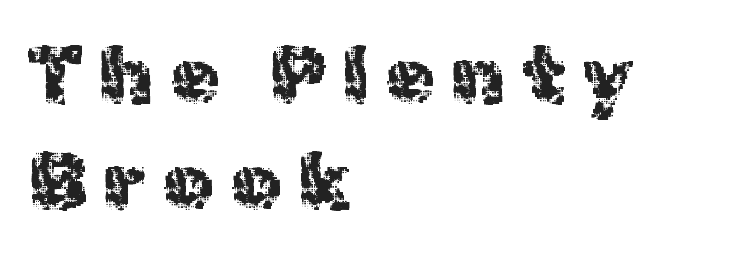
Honestly, the letter spacing is so wide it's the main thing you notice. Is there any slant? The stems are plumb. Type style note: lacks serifs. The letters advance in unequal steps, a hallmark of proportional type.
